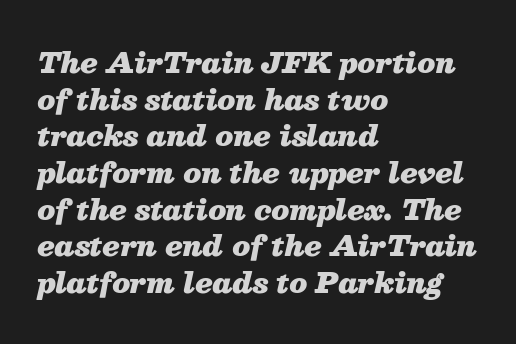
The text carries the slant typical of an italic or oblique font. The face used here is rendered with its standard letterfit. Check the space under the baseline: it is left empty. Bold? Absolutely — the strokes are thick and heavy. The passage shown is typed in a proportional face where columns would drift.
